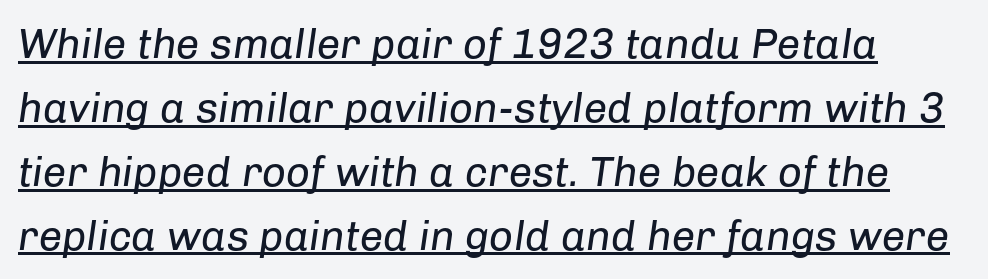
Q: Is the text bold? A: No.
Q: Is the text italic (slanted)? A: Yes, it leans right by about 8 degrees.
Q: Is the text underlined? A: Yes.
Q: Is the spacing between letters normal or unusually wide? A: Normal.
Q: Is the spacing between lines tight, normal or loose? A: Normal.
Q: Width (condensed, normal, or wide)? A: Normal.
Q: Stroke contrast? A: Low.
Q: x-height? A: Medium.
Q: Monospaced? A: No.
